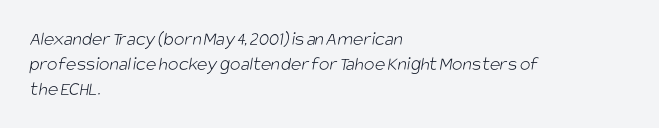
Q: Is the text bold? A: No.
Q: Is the text underlined? A: No.
Q: How is the paragraph aligned? A: Left-aligned.
Q: Is the spacing between letters normal or unusually wide? A: Normal.
Q: Is the spacing between lines tight, normal or loose? A: Normal.
